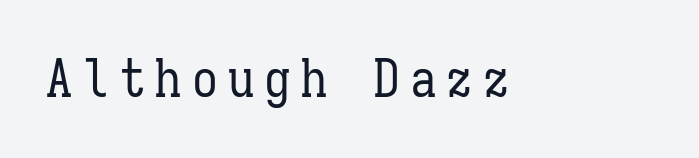
{"italic": "no", "bold": "no", "weight": "regular", "width": "condensed", "stroke_contrast": "low", "x_height": "medium", "monospaced": "yes", "underline": "no", "letter_spacing": "wide", "letter_spacing_em": 0.2, "glyph_px": 52}
